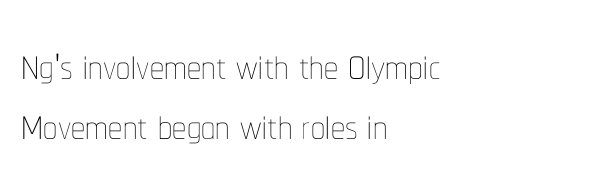
Q: Is the text bold? A: No.
Q: Is the text italic (slanted)? A: No, it is upright.
Q: Is the text underlined? A: No.
Q: How is the paragraph aligned? A: Left-aligned.
Q: Is the spacing between letters normal or unusually wide? A: Normal.
Q: Is the spacing between lines tight, normal or loose? A: Tight.
Q: Width (condensed, normal, or wide)? A: Condensed.
Q: Stroke contrast? A: Low.
Q: x-height? A: Medium.
Q: Monospaced? A: No.
